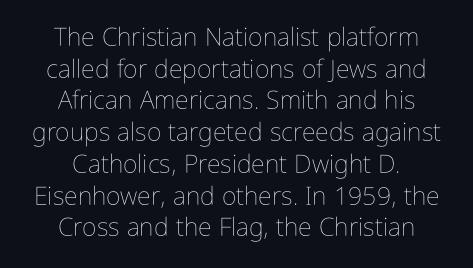
{"italic": "no", "bold": "no", "underline": "no", "align": "center", "line_spacing": "normal", "line_spacing_ratio": 1.27, "letter_spacing": "normal", "letter_spacing_em": 0.0, "glyph_px": 25}
